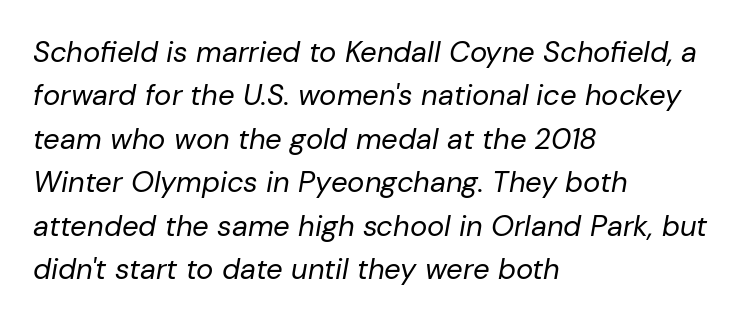
{"italic": "yes", "lean": "right", "slant_degrees": 10, "bold": "no", "weight": "regular", "width": "normal", "stroke_contrast": "low", "x_height": "medium", "monospaced": "no", "underline": "no", "align": "left", "line_spacing": "normal", "line_spacing_ratio": 1.5, "letter_spacing": "normal", "letter_spacing_em": 0.0, "glyph_px": 29}
